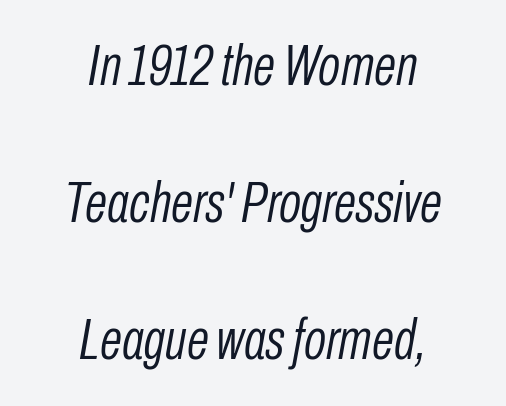
{"italic": "yes", "lean": "right", "slant_degrees": 10, "bold": "no", "weight": "light", "width": "condensed", "stroke_contrast": "low", "x_height": "medium", "monospaced": "no", "underline": "no", "align": "center", "line_spacing": "loose", "line_spacing_ratio": 2.36, "letter_spacing": "normal", "letter_spacing_em": 0.0, "glyph_px": 58}
